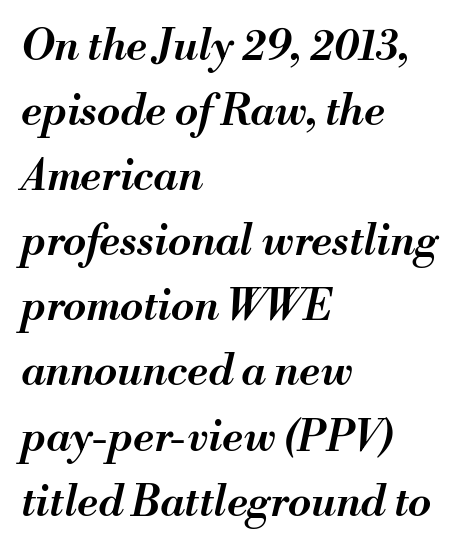
Q: Is the text bold? A: Semi-bold.
Q: Is the text italic (slanted)? A: Yes, it leans right by about 13 degrees.
Q: Is the text underlined? A: No.
Q: How is the paragraph aligned? A: Left-aligned.
Q: Is the spacing between letters normal or unusually wide? A: Normal.
Q: Is the spacing between lines tight, normal or loose? A: Normal.
Q: Width (condensed, normal, or wide)? A: Normal.
Q: Stroke contrast? A: Medium.
Q: x-height? A: Small.
Q: Monospaced? A: No.
